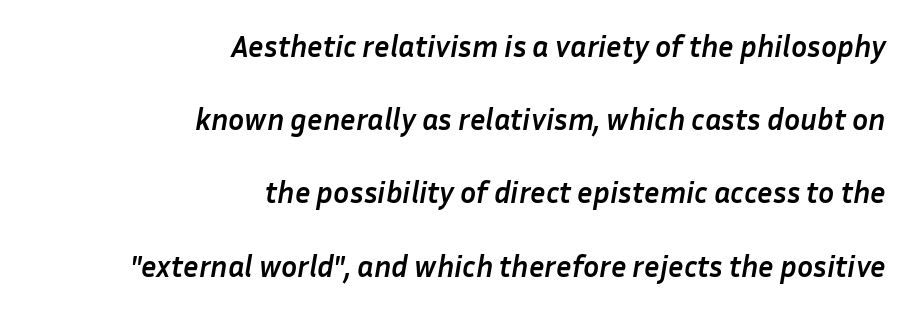
Q: Is the text bold? A: Yes.
Q: Is the text italic (slanted)? A: Yes, it leans right by about 10 degrees.
Q: Is the text underlined? A: No.
Q: How is the paragraph aligned? A: Right-aligned.
Q: Is the spacing between letters normal or unusually wide? A: Normal.
Q: Is the spacing between lines tight, normal or loose? A: Loose.
Q: Width (condensed, normal, or wide)? A: Normal.
Q: Stroke contrast? A: Low.
Q: x-height? A: Medium.
Q: Monospaced? A: No.
